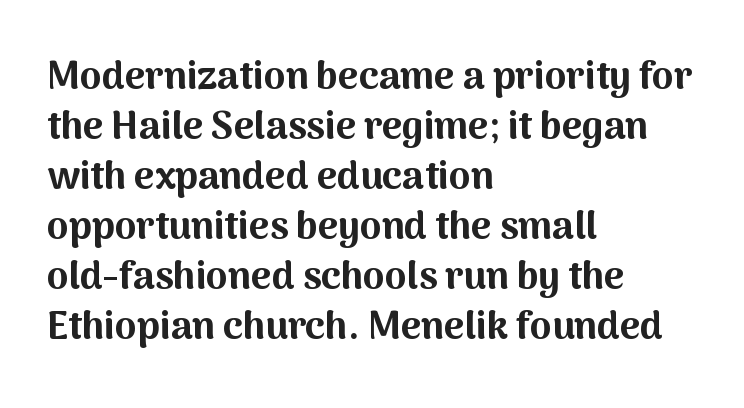
The gap between lines stays unmarked. These lines are rendered in a variable-pitch font. Are there feet on the stems? There aren't — it's a sans. The font's upright variant was chosen for this text. Reading down the block, your eye returns to a fixed left position each line.
